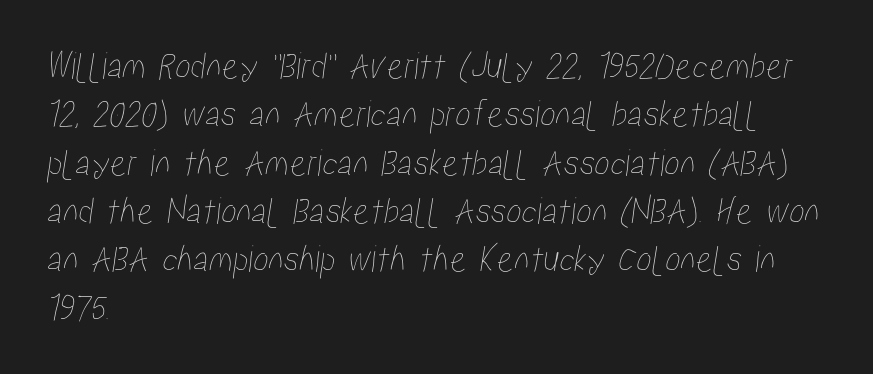
Q: Is the text underlined? A: No.
Q: How is the paragraph aligned? A: Left-aligned.
Q: Is the spacing between letters normal or unusually wide? A: Normal.
Q: Width (condensed, normal, or wide)? A: Condensed.
Q: Stroke contrast? A: Low.
Q: x-height? A: Medium.
Q: Monospaced? A: No.
